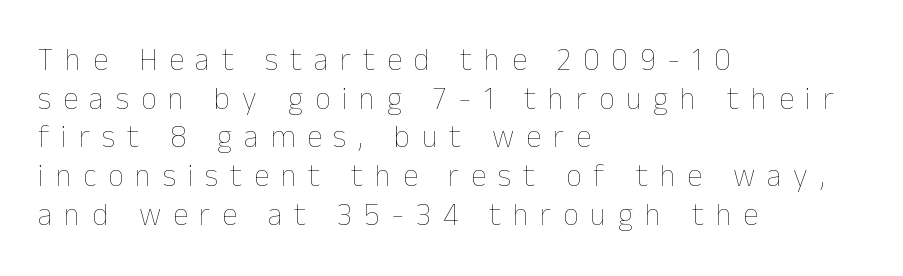
The image shows 31 px thin type, upright; set left-aligned, normal line spacing (1.25x), unusually wide letter spacing (+0.38 em), not underlined; low stroke contrast and a medium x-height.
